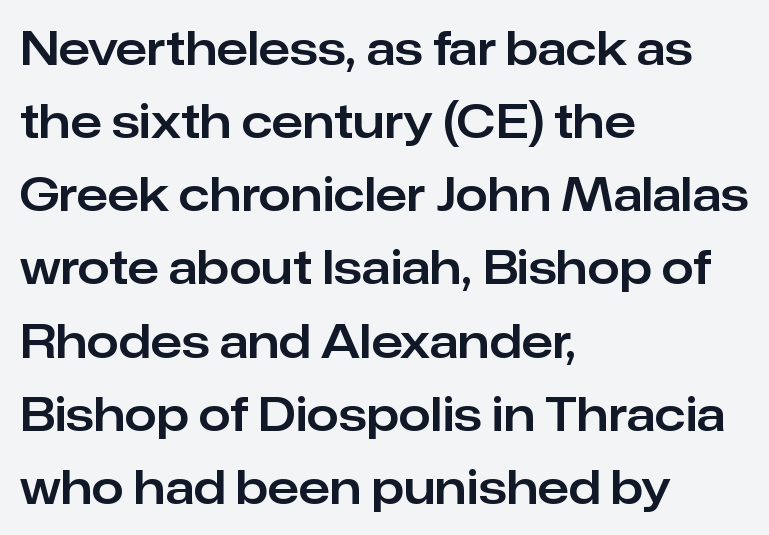
{"serif": "no", "italic": "no", "width": "normal", "stroke_contrast": "low", "x_height": "medium", "monospaced": "no", "underline": "no", "align": "left", "line_spacing": "normal", "line_spacing_ratio": 1.59, "letter_spacing": "normal", "letter_spacing_em": 0.0, "glyph_px": 46}
